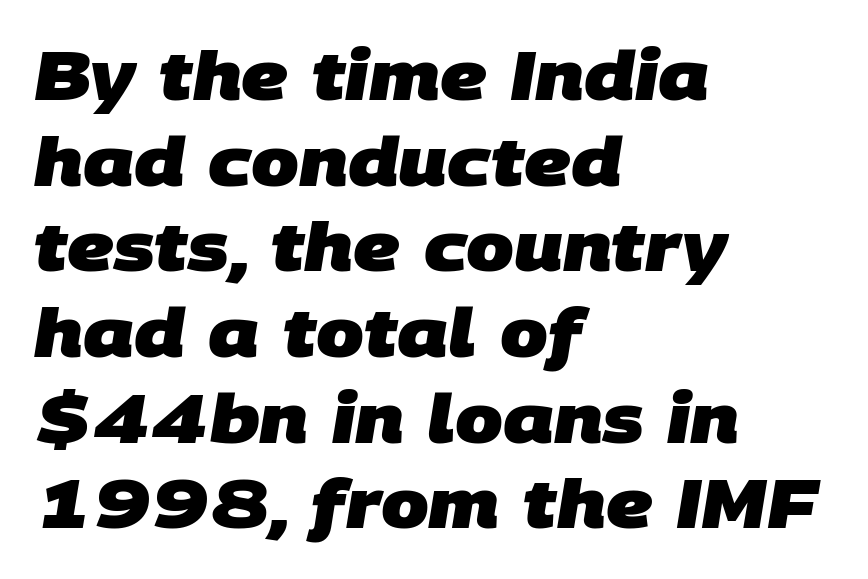
The image shows 68 px heavy sans-serif type; set left-aligned, normal line spacing (1.26x), normal letter spacing, not underlined; low stroke contrast and a large x-height.
